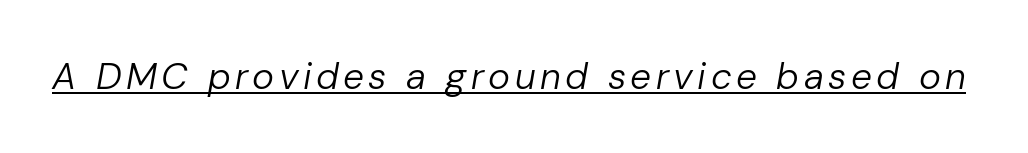
{"italic": "yes", "lean": "right", "slant_degrees": 10, "bold": "no", "weight": "regular", "width": "normal", "stroke_contrast": "low", "x_height": "medium", "monospaced": "no", "underline": "yes", "glyph_px": 37}
